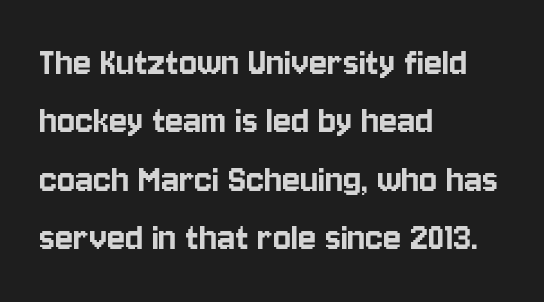
Q: Is the text italic (slanted)? A: No, it is upright.
Q: Is the typeface a serif or a sans-serif typeface? A: Sans-serif.
Q: Is the text underlined? A: No.
Q: How is the paragraph aligned? A: Left-aligned.
Q: Is the spacing between letters normal or unusually wide? A: Normal.
Q: Is the spacing between lines tight, normal or loose? A: Normal.
Q: Width (condensed, normal, or wide)? A: Condensed.
Q: Stroke contrast? A: Low.
Q: x-height? A: Large.
Q: Monospaced? A: No.
